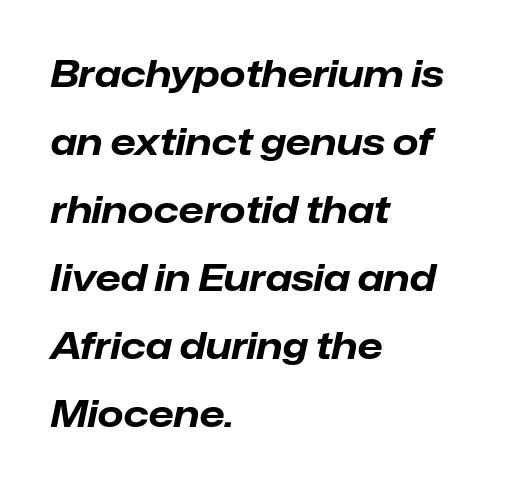
The image shows 37 px bold type, italic (leaning right); set left-aligned, line spacing 1.84x, normal letter spacing, not underlined; low stroke contrast and a medium x-height.
